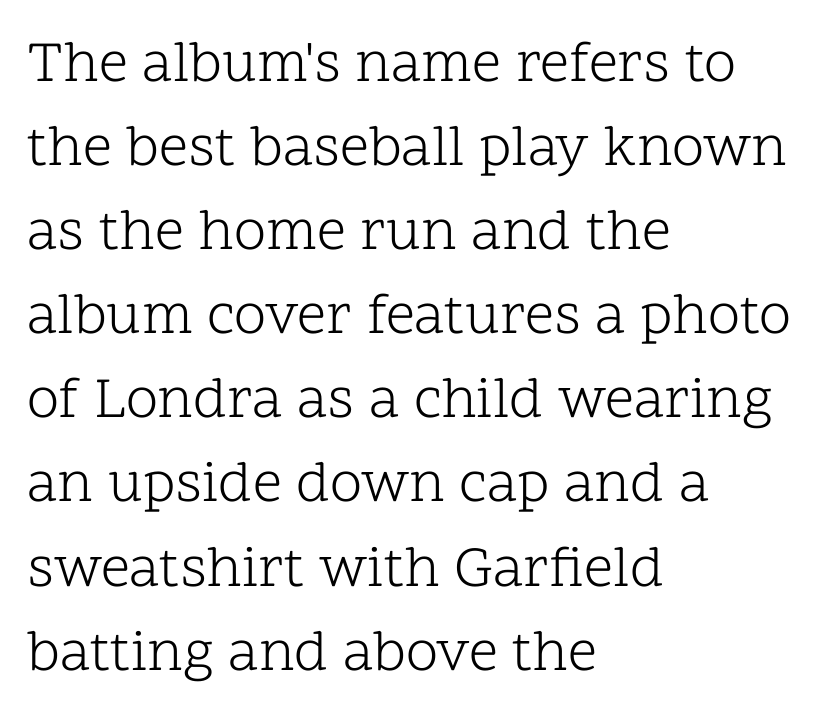
All the whitespace from short lines collects on the right. Vertical spacing — default. Ink coverage per letter is moderate at most. The font's upright variant was chosen for this text. These lines keep a tight, regular rhythm from letter to letter.
